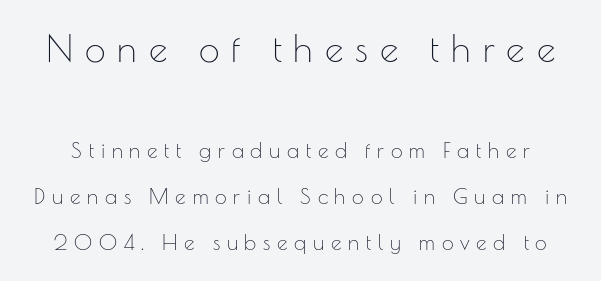
Q: Is the text bold? A: No.
Q: Is the text italic (slanted)? A: No, it is upright.
Q: Is the typeface a serif or a sans-serif typeface? A: Sans-serif.
Q: Is the text underlined? A: No.
Q: Is the spacing between letters normal or unusually wide? A: Unusually wide.
Q: Is the spacing between lines tight, normal or loose? A: Loose.
Q: Which block of text is set in a larger size, the first (top) or the second (bottom)? A: The first (top) one.
Q: Width (condensed, normal, or wide)? A: Normal.
Q: Stroke contrast? A: Low.
Q: x-height? A: Small.
Q: Monospaced? A: No.
